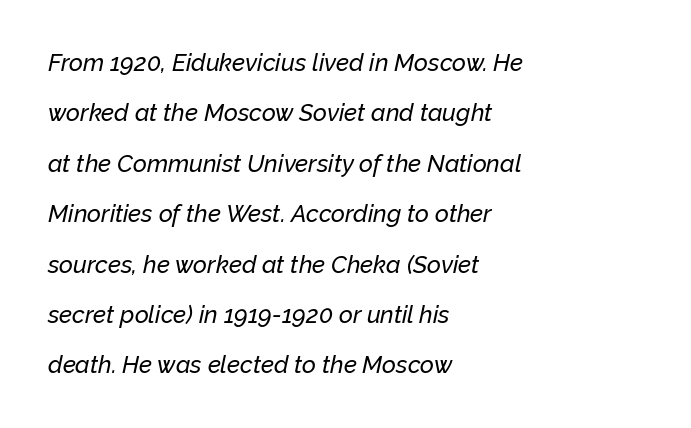
{"italic": "yes", "lean": "right", "slant_degrees": 12, "underline": "no", "align": "left", "line_spacing": "loose", "line_spacing_ratio": 2.1, "letter_spacing": "normal", "letter_spacing_em": 0.0, "glyph_px": 24}
